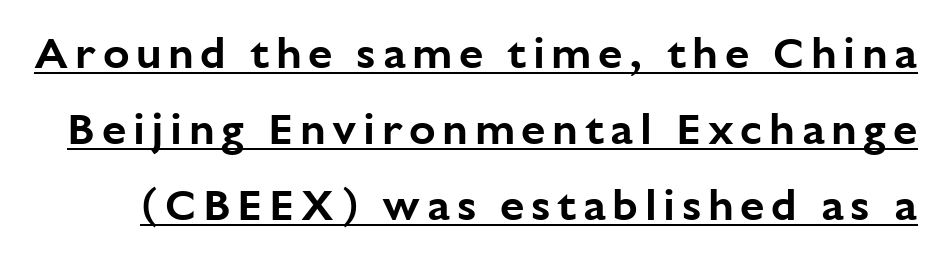
Ascenders rise straight up at ninety degrees. Each letter keeps its own natural width here, so spacing adapts to shape. To sum up the face: it is a sans, with no serifs. The rendering uses the underline text-decoration.
